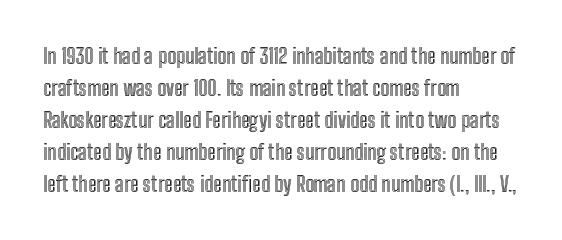
Spacing between characters is what you'd get straight out of the box. This sample is left-justified, so line endings fall wherever the words run out. Has an underline been added? It has not. Evenly set lines give the paragraph a standard silhouette. You can tell it's not italic because the verticals are truly vertical.
